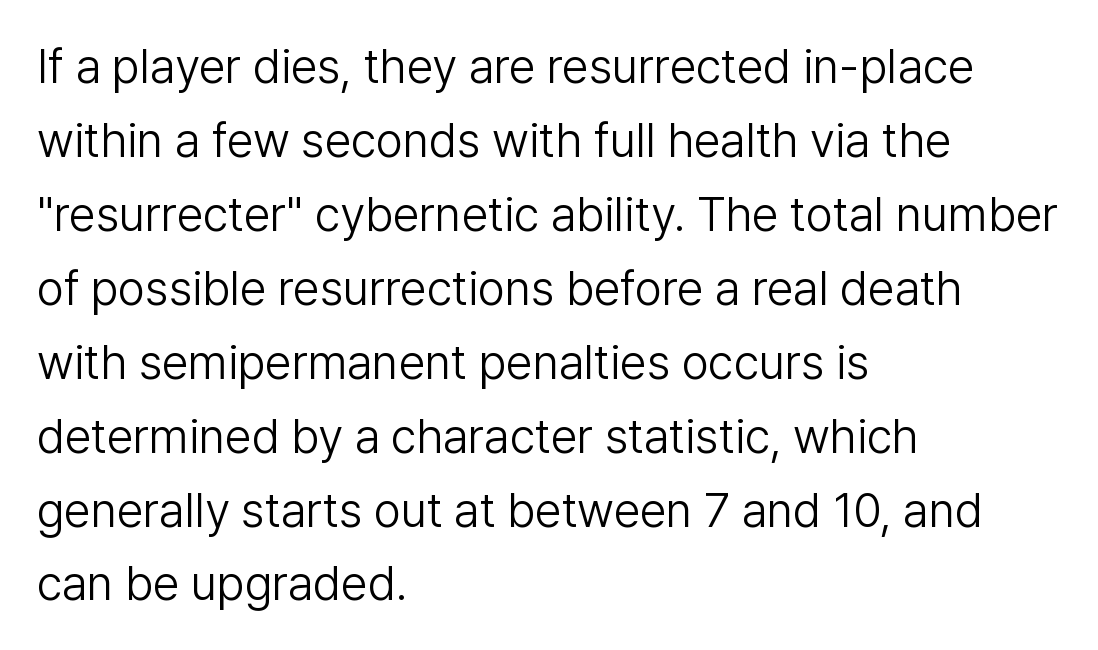
The image shows 48 px light sans-serif type, upright; set left-aligned, normal line spacing (1.54x), normal letter spacing, not underlined; low stroke contrast and a medium x-height.
